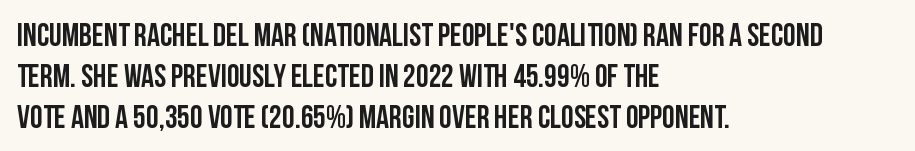
Q: Is the text italic (slanted)? A: No, it is upright.
Q: Is the typeface a serif or a sans-serif typeface? A: Sans-serif.
Q: Is the text underlined? A: No.
Q: How is the paragraph aligned? A: Left-aligned.
Q: Is the spacing between letters normal or unusually wide? A: Normal.
Q: Is the spacing between lines tight, normal or loose? A: Normal.
Q: Width (condensed, normal, or wide)? A: Condensed.
Q: Stroke contrast? A: Low.
Q: x-height? A: Large.
Q: Monospaced? A: No.
